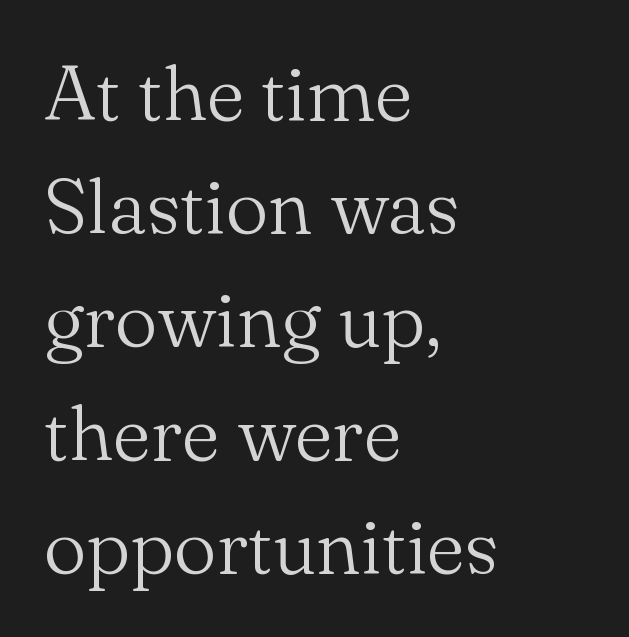
Q: Is the text bold? A: No.
Q: Is the text italic (slanted)? A: No, it is upright.
Q: Is the typeface a serif or a sans-serif typeface? A: Serif.
Q: Is the text underlined? A: No.
Q: How is the paragraph aligned? A: Left-aligned.
Q: Is the spacing between letters normal or unusually wide? A: Normal.
Q: Is the spacing between lines tight, normal or loose? A: Normal.
Q: Width (condensed, normal, or wide)? A: Normal.
Q: Stroke contrast? A: Medium.
Q: x-height? A: Small.
Q: Monospaced? A: No.
